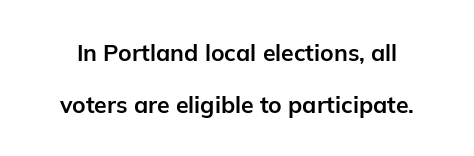
The characters look thick and weighty, a clear bold. A typesetter would call this zero additional tracking. Has an underline been added? It has not. Posture: straight, roman, zero tilt. The leading is generous, giving the passage an open texture.
